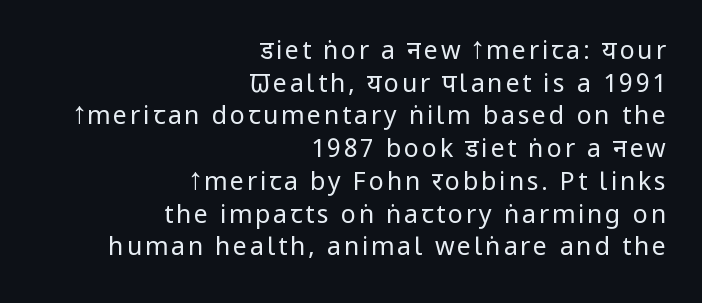
The image shows 25 px text type, upright; set right-aligned, normal line spacing (1.31x), not underlined.
